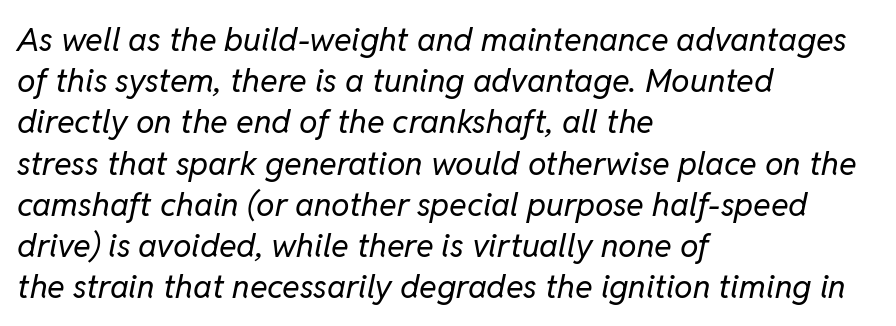
{"italic": "yes", "lean": "right", "slant_degrees": 11, "bold": "no", "weight": "regular", "width": "normal", "stroke_contrast": "low", "x_height": "medium", "monospaced": "no", "underline": "no", "align": "left", "line_spacing": "normal", "line_spacing_ratio": 1.25, "letter_spacing": "normal", "letter_spacing_em": 0.0, "glyph_px": 33}
